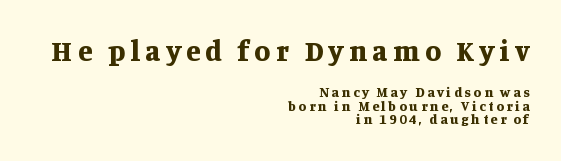
The image shows 29 px bold serif type, upright; set right-aligned, tight line spacing (0.97x), not underlined; the first (top) block is 2.07x larger; medium stroke contrast and a large x-height.
